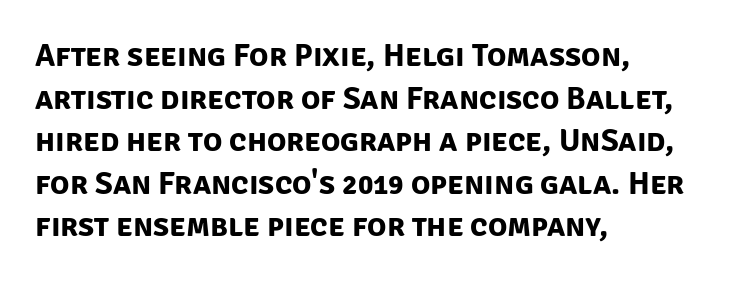
Q: Is the text bold? A: Yes.
Q: Is the typeface a serif or a sans-serif typeface? A: Sans-serif.
Q: Is the text underlined? A: No.
Q: How is the paragraph aligned? A: Left-aligned.
Q: Is the spacing between letters normal or unusually wide? A: Normal.
Q: Is the spacing between lines tight, normal or loose? A: Normal.
Q: Width (condensed, normal, or wide)? A: Normal.
Q: Stroke contrast? A: Low.
Q: x-height? A: Large.
Q: Monospaced? A: No.
